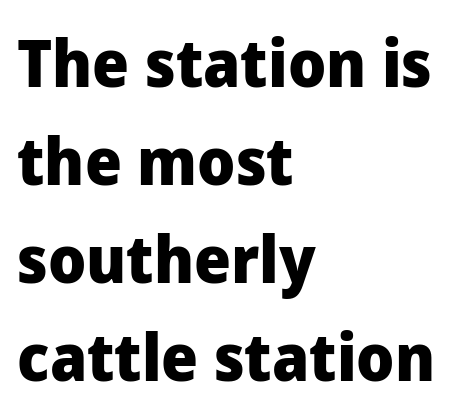
The image shows 65 px heavy sans-serif type, upright; set left-aligned, normal line spacing (1.51x), normal letter spacing, not underlined; low stroke contrast and a medium x-height.
